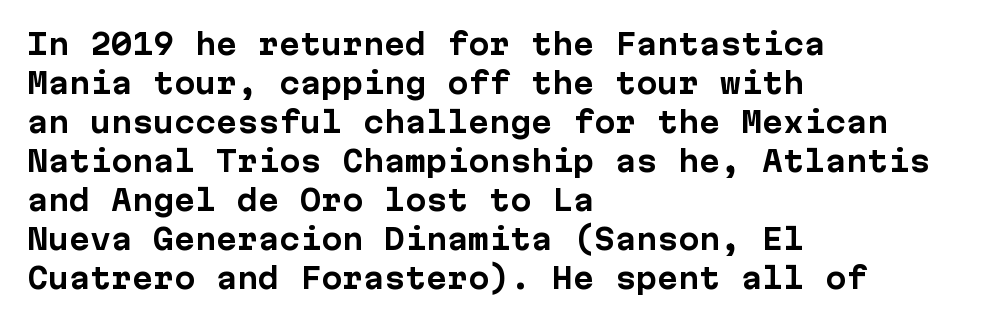
{"serif": "no", "italic": "no", "bold": "yes", "weight": "bold", "width": "normal", "stroke_contrast": "low", "x_height": "medium", "monospaced": "yes", "underline": "no", "align": "left", "line_spacing": "normal", "line_spacing_ratio": 1.39, "letter_spacing": "normal", "letter_spacing_em": 0.0, "glyph_px": 28}
